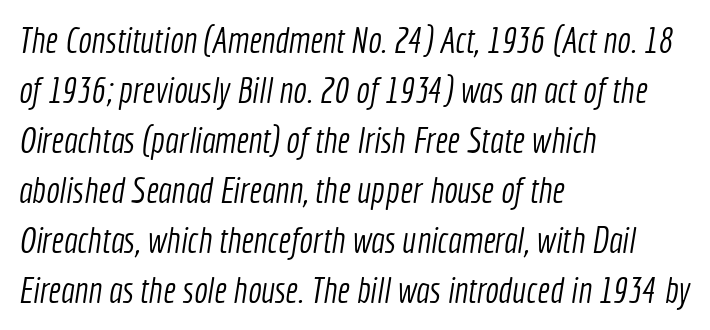
In terms of letterspacing, this is plain default setting. The vertical gap from one line to the next is medium. The passage shown is not underscored anywhere. You could not count columns in this text — the font is proportionally spaced.
